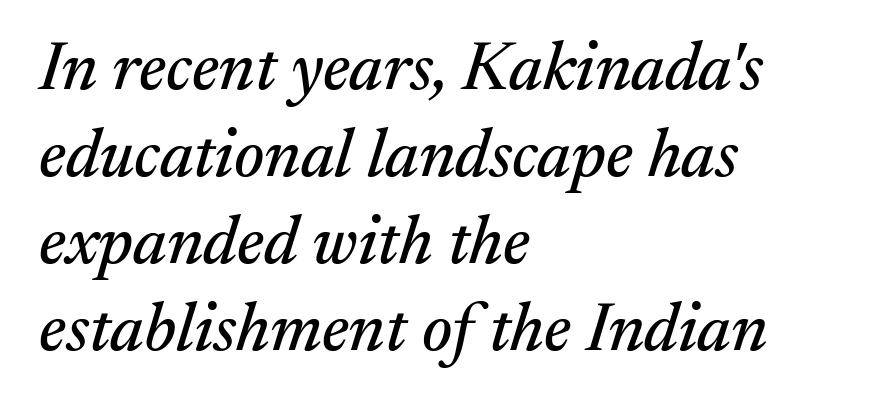
Q: Is the text italic (slanted)? A: Yes, it leans right by about 17 degrees.
Q: Is the typeface a serif or a sans-serif typeface? A: Serif.
Q: Is the text underlined? A: No.
Q: How is the paragraph aligned? A: Left-aligned.
Q: Is the spacing between letters normal or unusually wide? A: Normal.
Q: Is the spacing between lines tight, normal or loose? A: Normal.
Q: Width (condensed, normal, or wide)? A: Normal.
Q: Stroke contrast? A: Medium.
Q: x-height? A: Medium.
Q: Monospaced? A: No.
